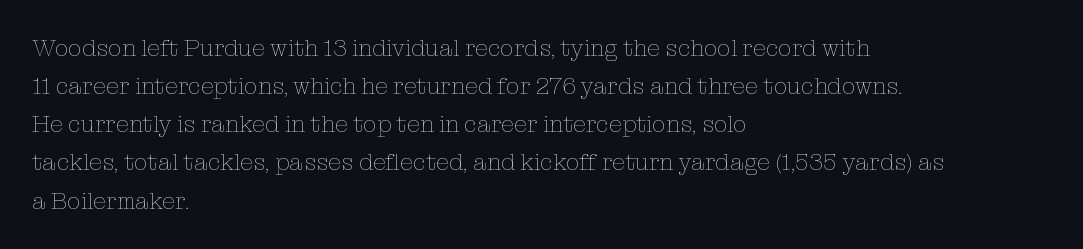
Q: Is the text bold? A: No.
Q: Is the text italic (slanted)? A: No, it is upright.
Q: Is the text underlined? A: No.
Q: How is the paragraph aligned? A: Left-aligned.
Q: Is the spacing between letters normal or unusually wide? A: Normal.
Q: Is the spacing between lines tight, normal or loose? A: Normal.
